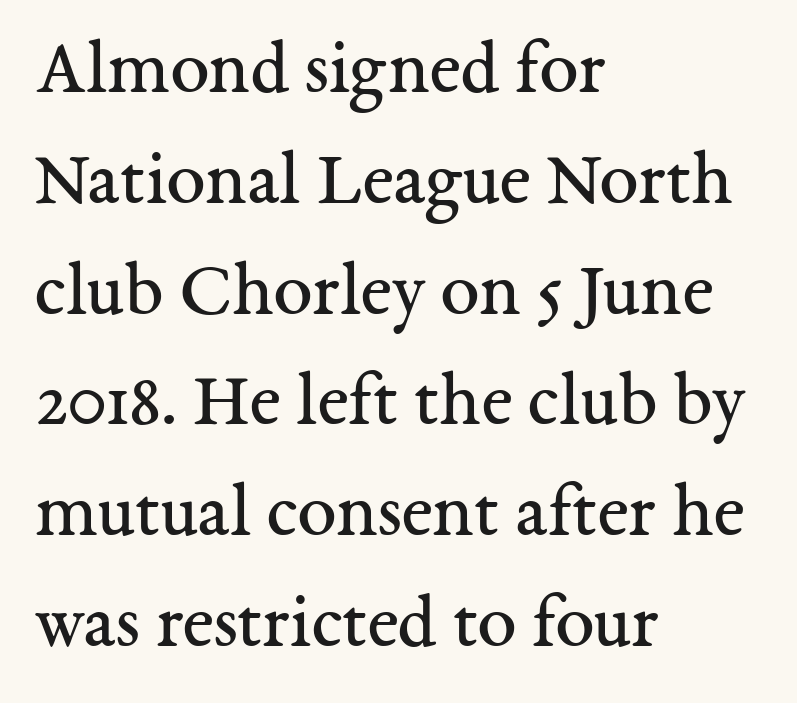
Q: Is the text bold? A: No.
Q: Is the text italic (slanted)? A: No, it is upright.
Q: Is the typeface a serif or a sans-serif typeface? A: Serif.
Q: Is the text underlined? A: No.
Q: How is the paragraph aligned? A: Left-aligned.
Q: Is the spacing between letters normal or unusually wide? A: Normal.
Q: Is the spacing between lines tight, normal or loose? A: Normal.
Q: Width (condensed, normal, or wide)? A: Normal.
Q: Stroke contrast? A: Medium.
Q: x-height? A: Medium.
Q: Monospaced? A: No.
